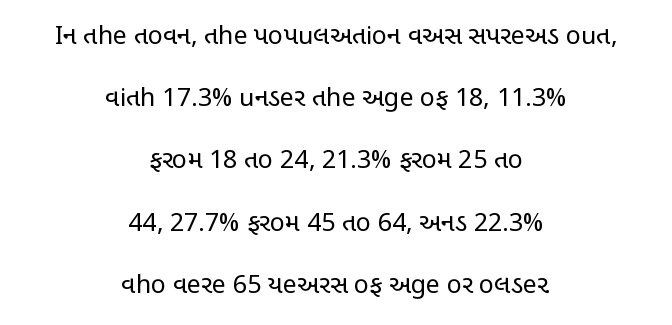
The image shows 25 px text type, upright; set centered, loose line spacing (2.49x), normal letter spacing, not underlined.
